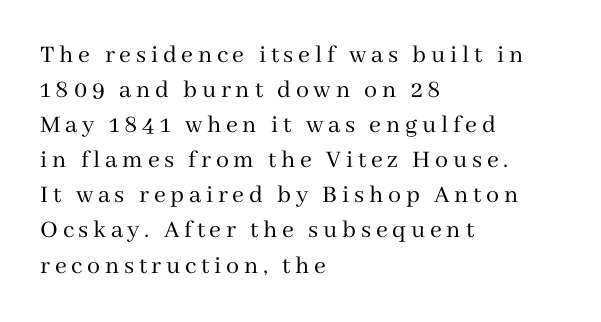
{"italic": "no", "bold": "no", "underline": "no", "align": "left", "line_spacing": "normal", "line_spacing_ratio": 1.35, "glyph_px": 26}
